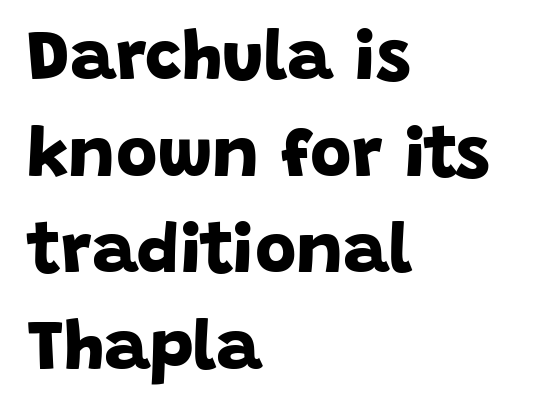
Q: Is the text bold? A: Yes.
Q: Is the typeface a serif or a sans-serif typeface? A: Sans-serif.
Q: Is the text underlined? A: No.
Q: How is the paragraph aligned? A: Left-aligned.
Q: Is the spacing between letters normal or unusually wide? A: Normal.
Q: Is the spacing between lines tight, normal or loose? A: Normal.
Q: Width (condensed, normal, or wide)? A: Normal.
Q: Stroke contrast? A: Low.
Q: x-height? A: Large.
Q: Monospaced? A: No.
